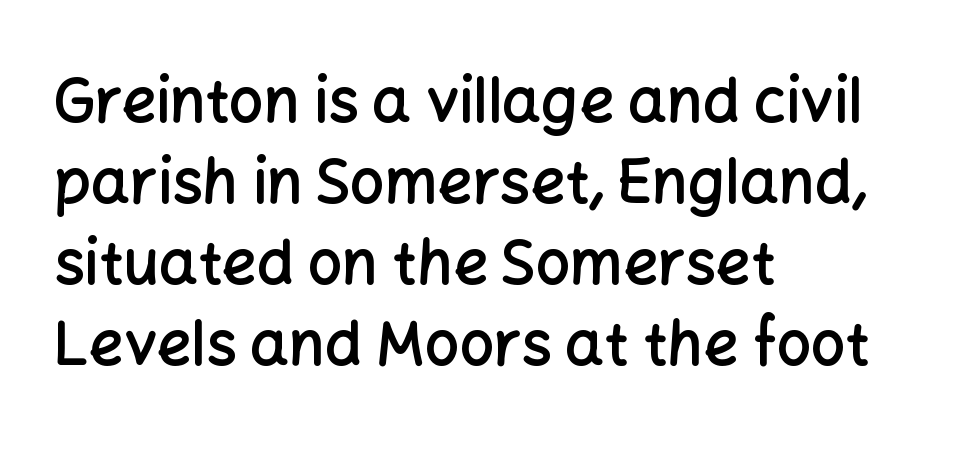
The image shows 61 px semibold sans-serif type, upright; set left-aligned, normal line spacing (1.33x), normal letter spacing, not underlined; low stroke contrast and a medium x-height.
